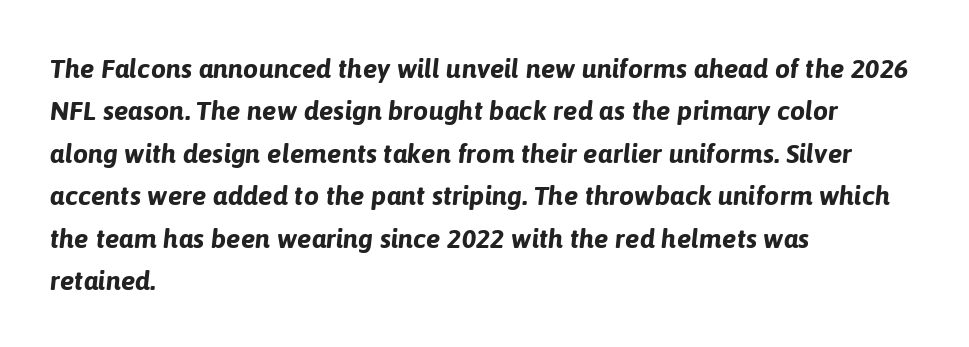
Vertically, the passage feels balanced, rows spaced as you'd expect. The words here are not underlined. The text block is weighted toward the left margin, trailing off unevenly rightward. A dark, heavy texture on the line: the type is bold. Emphasis-style slanted type is in use.
